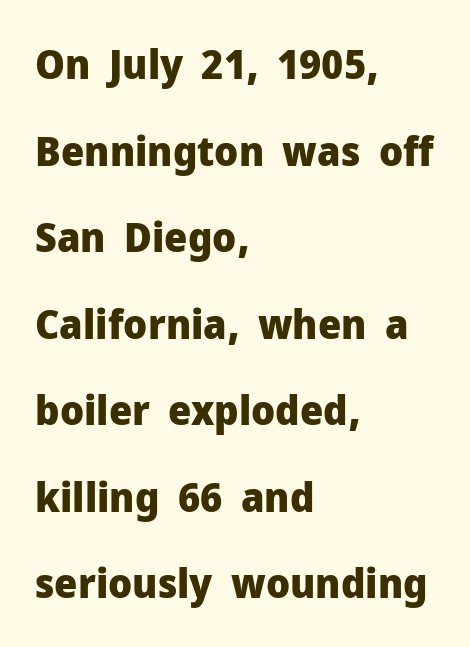
Q: Is the text bold? A: Yes.
Q: Is the text italic (slanted)? A: No, it is upright.
Q: Is the typeface a serif or a sans-serif typeface? A: Sans-serif.
Q: Is the text underlined? A: No.
Q: How is the paragraph aligned? A: Left-aligned.
Q: Is the spacing between letters normal or unusually wide? A: Normal.
Q: Is the spacing between lines tight, normal or loose? A: Loose.
Q: Width (condensed, normal, or wide)? A: Normal.
Q: Stroke contrast? A: Low.
Q: x-height? A: Medium.
Q: Monospaced? A: No.
